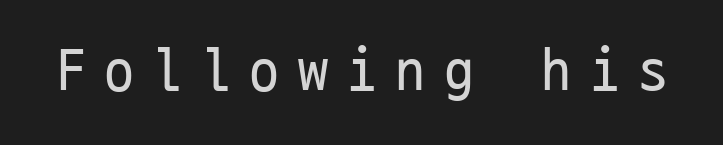
Each letter, wide or thin by design, is forced into the same width here. Honestly, the letter spacing is so wide it's the main thing you notice. The gap between lines stays unmarked. On a weight scale, this lands at 450 or below. Rendered with straight, roman letterforms.
